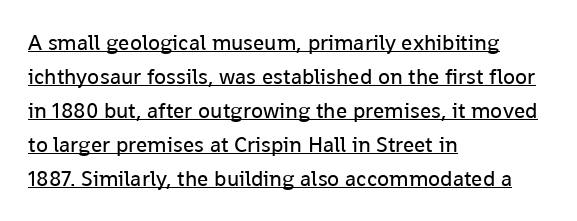
The gaps between neighbouring characters are ordinary and unremarkable. What's the leading like? Ordinary, nothing unusual. If you drew a ruler down the left edge, every line would touch it. The typography opts for an upright posture over an oblique one.
